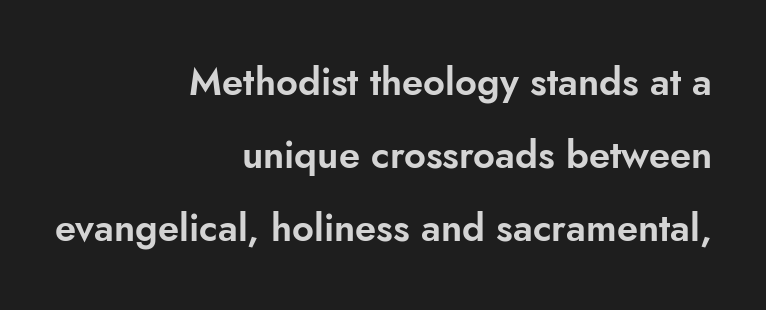
What stands out about the letter spacing? Nothing — it is the standard amount. The type sits square on the baseline with zero lean. Leading: increased. The designer went with a sans here, leaving each stem footless. Notice how the passage keeps a crisp vertical edge on the right only. No word sits above an underline.
